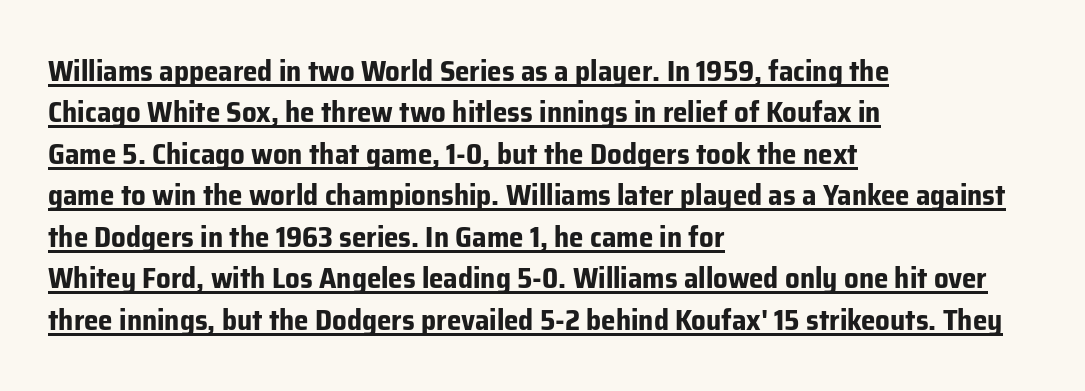
Here the designer chose a conventional face with non-uniform glyph widths. In terms of letterspacing, this is plain default setting. The sample's only ornament is a line tracing under the words. The characters display no serif detailing; their extremities are plain. Heavy, bold letterforms. Reading down the block, your eye returns to a fixed left position each line.
